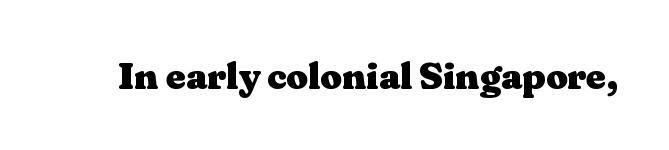
{"serif": "yes", "italic": "no", "bold": "yes", "weight": "heavy", "width": "wide", "stroke_contrast": "medium", "x_height": "medium", "monospaced": "no", "underline": "no", "letter_spacing": "normal", "letter_spacing_em": 0.0, "glyph_px": 38}
